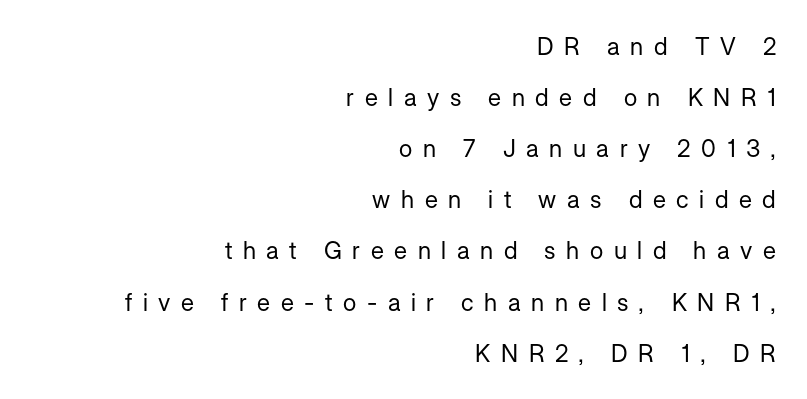
The designer dialed line spacing up above the default. Is the block centered? No — it sits flush against the right margin. The specimen reads as upright at a glance. Letter spacing: wide.
